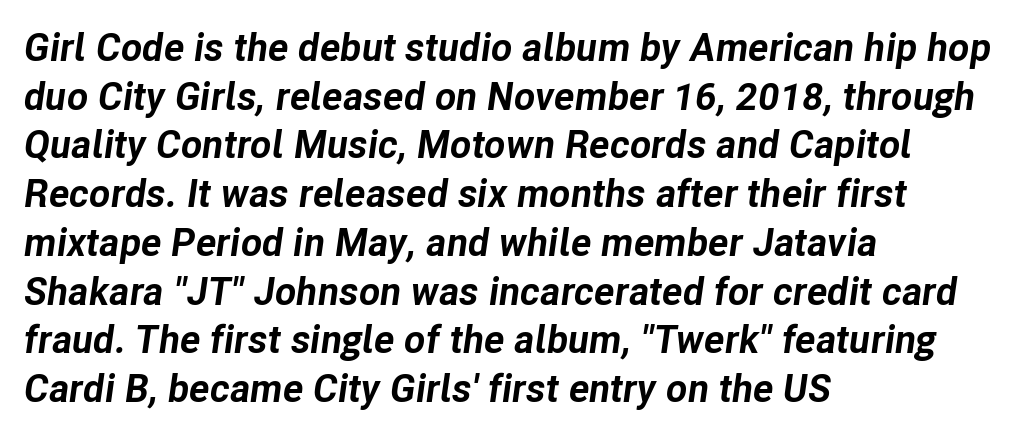
Q: Is the text bold? A: Yes.
Q: Is the text italic (slanted)? A: Yes, it leans right by about 8 degrees.
Q: Is the text underlined? A: No.
Q: How is the paragraph aligned? A: Left-aligned.
Q: Is the spacing between letters normal or unusually wide? A: Normal.
Q: Is the spacing between lines tight, normal or loose? A: Normal.
Q: Width (condensed, normal, or wide)? A: Normal.
Q: Stroke contrast? A: Low.
Q: x-height? A: Medium.
Q: Monospaced? A: No.
